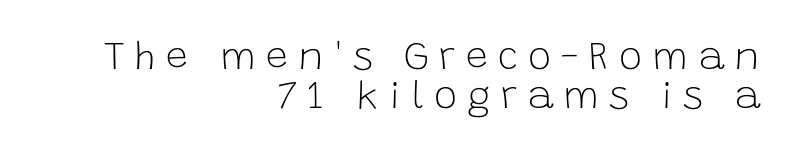
The setting favours the right margin, as signatures and pull-quotes sometimes do. Do the characters align in a grid? No, the font is proportional. Each new line begins almost immediately beneath the previous one. The type sits square on the baseline with zero lean. Stems and bowls with no extra thickness — not bold.
